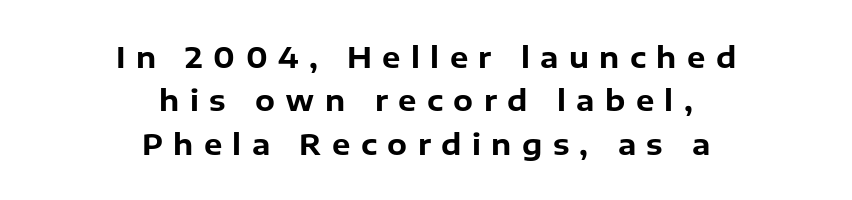
Is there much room between lines? A standard amount, neither cramped nor airy. The lines are quadded center. Character widths vary here, with narrow letters taking less room than wide ones. Type without underlining. Observe the wide spacing: letters keep a clear distance from each other.
